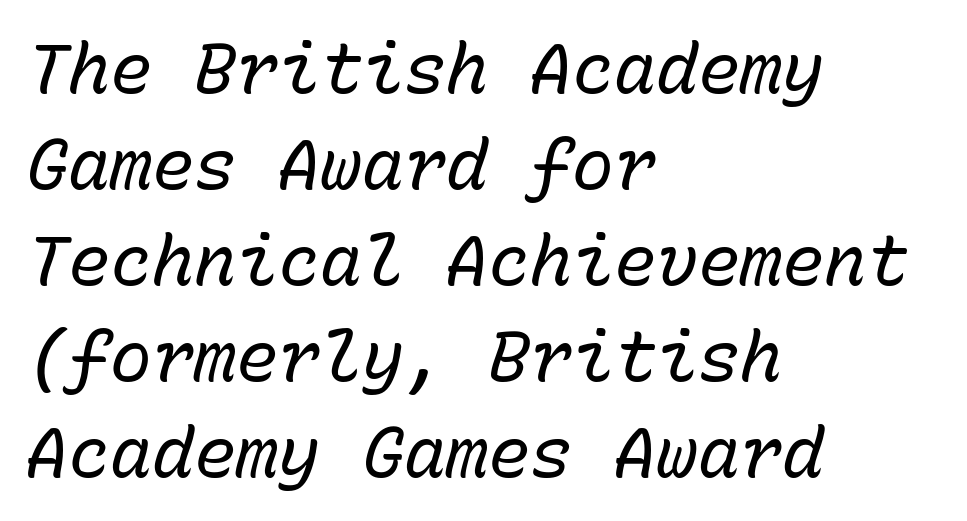
Every character sits at an angle, as italics do. The designer left line spacing at the default. Between one letter and the next there's only the usual sliver of space. The font is comparable to plain body text, perhaps lighter. Words float on clear page, feet unadorned. Each line starts at the same left margin while the right side varies.
